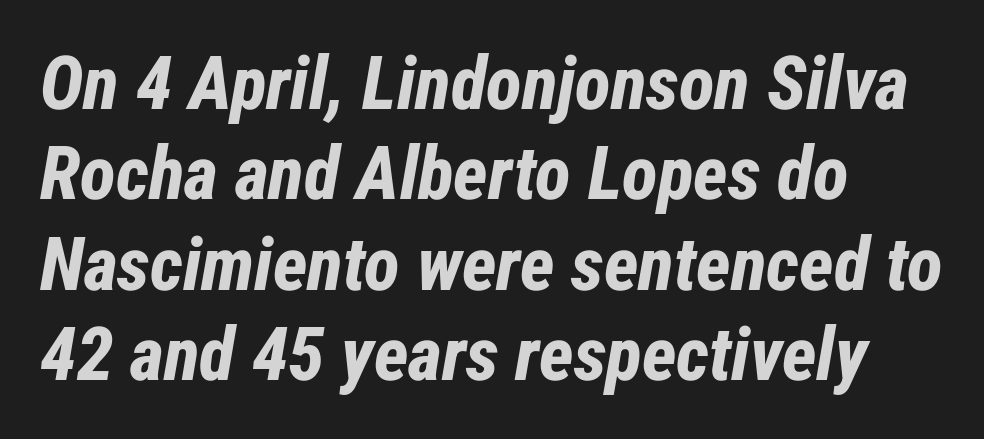
The axis of the letterforms is tilted away from vertical. Bare-footed words on every line. What stands out about the letter spacing? Nothing — it is the standard amount. Each line starts at the same left margin while the right side varies. Proportional: the letters do not fall into vertical columns. The strokes are fattened all the way to bold.
